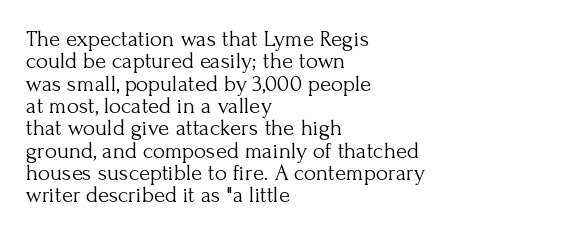
The lines are quadded left. The foot of each line stays bare and open. The axis of the letterforms is exactly vertical. This block would grow much taller if given ordinary leading; it's compressed now. Is the type heavy? It reads as light-to-regular instead.
